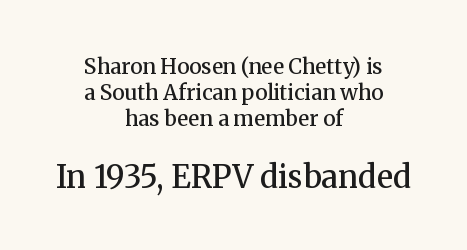
The image shows 31 px semibold serif type, upright; set centered, normal line spacing (1.25x), normal letter spacing, not underlined; the second (bottom) block is 1.48x larger; medium stroke contrast and a medium x-height.
